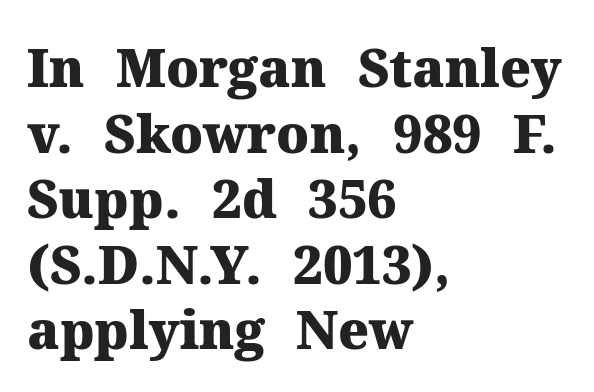
Q: Is the text bold? A: Yes.
Q: Is the text italic (slanted)? A: No, it is upright.
Q: Is the typeface a serif or a sans-serif typeface? A: Serif.
Q: Is the text underlined? A: No.
Q: How is the paragraph aligned? A: Left-aligned.
Q: Is the spacing between letters normal or unusually wide? A: Normal.
Q: Is the spacing between lines tight, normal or loose? A: Normal.
Q: Width (condensed, normal, or wide)? A: Normal.
Q: Stroke contrast? A: Medium.
Q: x-height? A: Medium.
Q: Monospaced? A: No.
